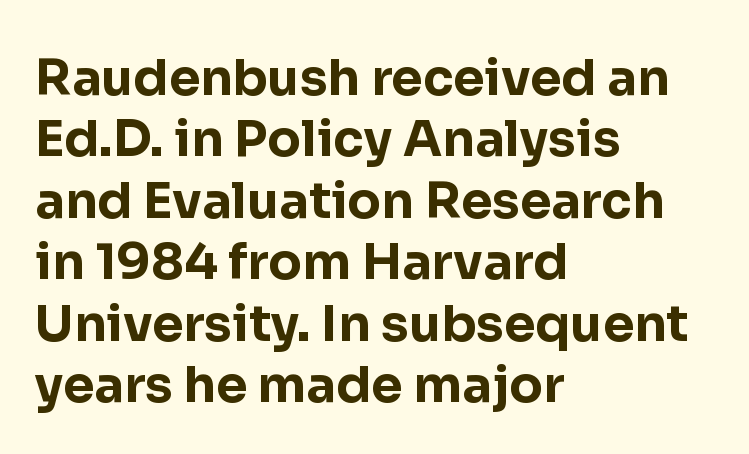
Q: Is the text bold? A: Yes.
Q: Is the text italic (slanted)? A: No, it is upright.
Q: Is the typeface a serif or a sans-serif typeface? A: Sans-serif.
Q: Is the text underlined? A: No.
Q: How is the paragraph aligned? A: Left-aligned.
Q: Is the spacing between letters normal or unusually wide? A: Normal.
Q: Width (condensed, normal, or wide)? A: Normal.
Q: Stroke contrast? A: Low.
Q: x-height? A: Medium.
Q: Monospaced? A: No.
